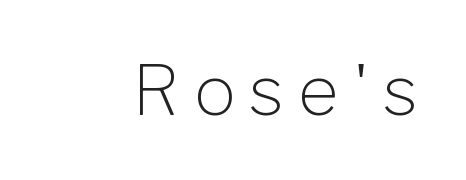
Q: Is the text bold? A: No.
Q: Is the text italic (slanted)? A: No, it is upright.
Q: Is the typeface a serif or a sans-serif typeface? A: Sans-serif.
Q: Is the text underlined? A: No.
Q: Is the spacing between letters normal or unusually wide? A: Unusually wide.
Q: Width (condensed, normal, or wide)? A: Normal.
Q: Stroke contrast? A: Low.
Q: x-height? A: Medium.
Q: Monospaced? A: No.
